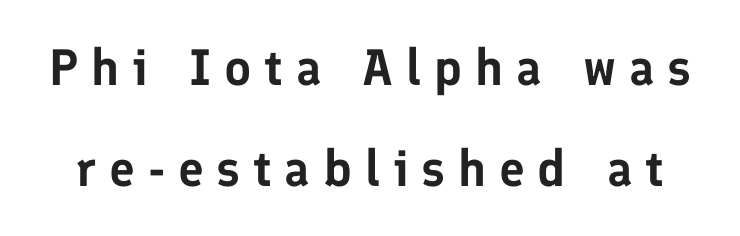
{"serif": "no", "italic": "no", "width": "normal", "stroke_contrast": "low", "x_height": "medium", "monospaced": "no", "underline": "no", "line_spacing": "loose", "line_spacing_ratio": 1.99, "letter_spacing": "wide", "letter_spacing_em": 0.25, "glyph_px": 51}
